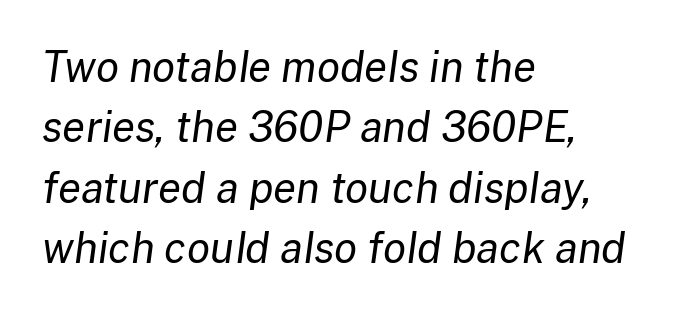
The image shows 42 px regular-weight type, italic (leaning right); set left-aligned, normal line spacing (1.44x), normal letter spacing, not underlined; low stroke contrast and a medium x-height.
